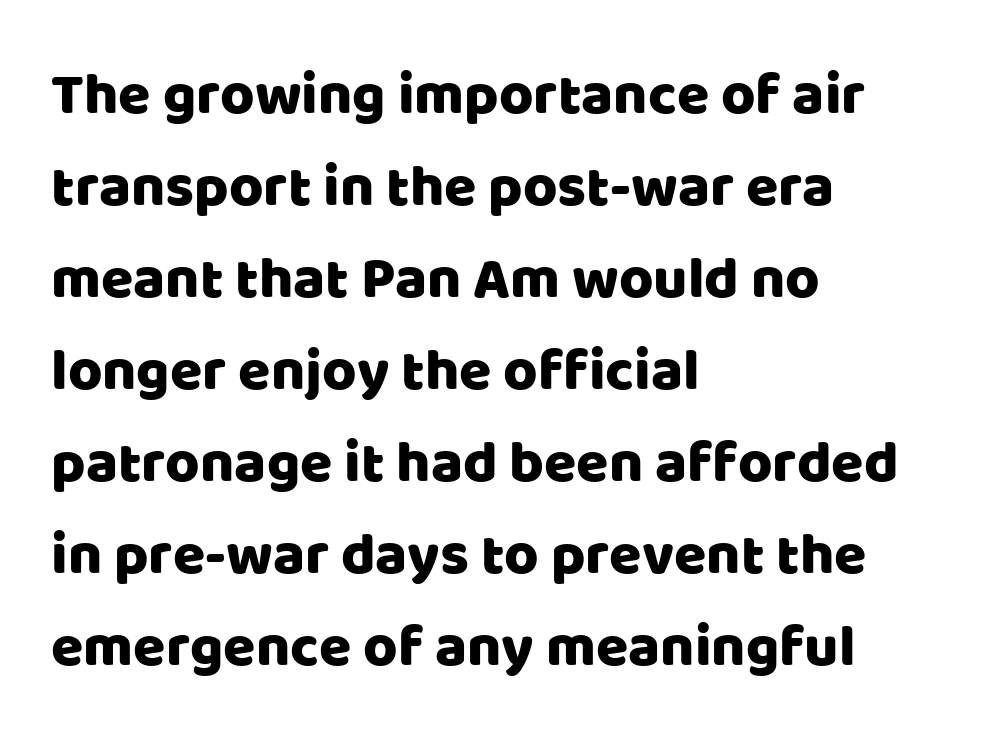
The rendering uses natural spacing where letterforms have individual widths. The line-height multiplier appears to be the usual default. Notice how the passage keeps a crisp vertical edge on the left only. Characters remain perfectly vertical along every line. Font category for this specimen: sans-serif. Words appear dense and cohesive because spacing is normal.
